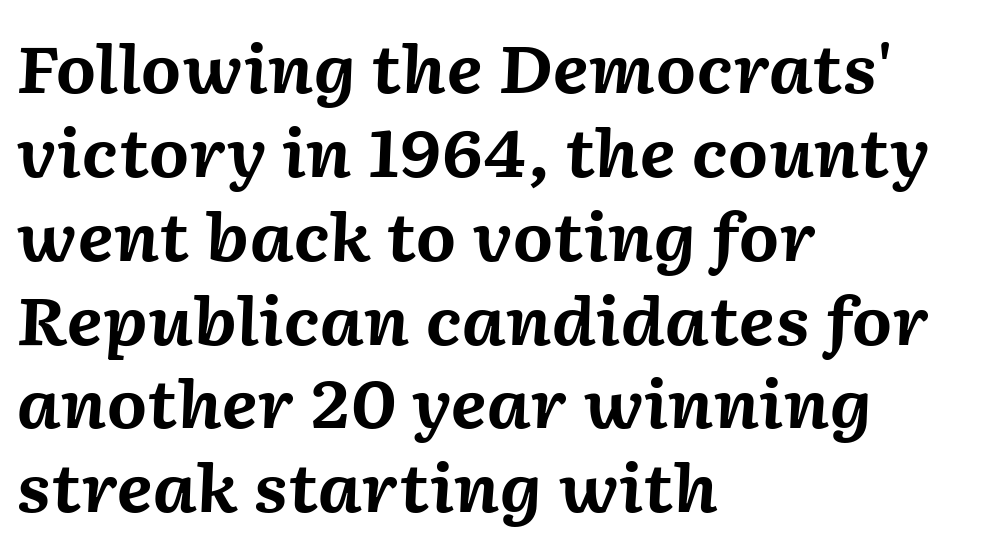
Caption: multi-line text, flush left, ragged right. The rendering applies a slant to the glyphs. What stands out about the letter spacing? Nothing — it is the standard amount. Character widths vary here, with narrow letters taking less room than wide ones.
